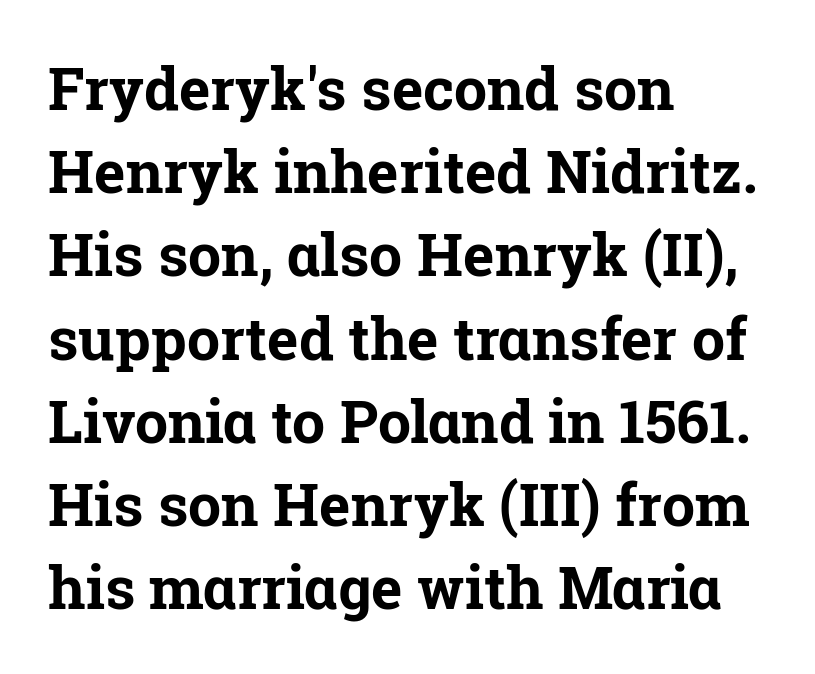
The image shows 59 px bold serif type, upright; set left-aligned, normal line spacing (1.41x), normal letter spacing, not underlined; low stroke contrast and a medium x-height.
